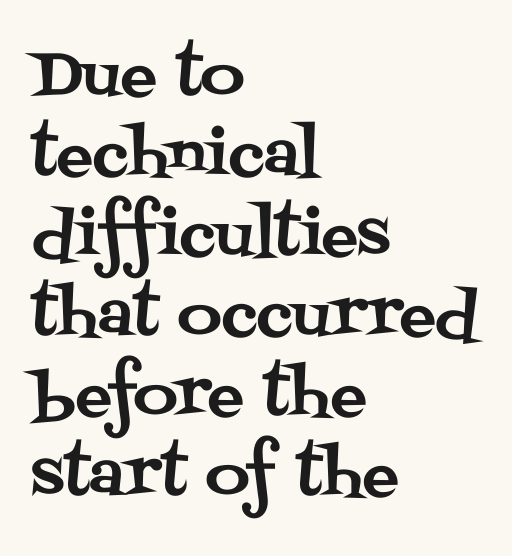
The image shows 61 px serif type, upright; set left-aligned, normal line spacing (1.31x), normal letter spacing, not underlined; medium stroke contrast and a large x-height.
